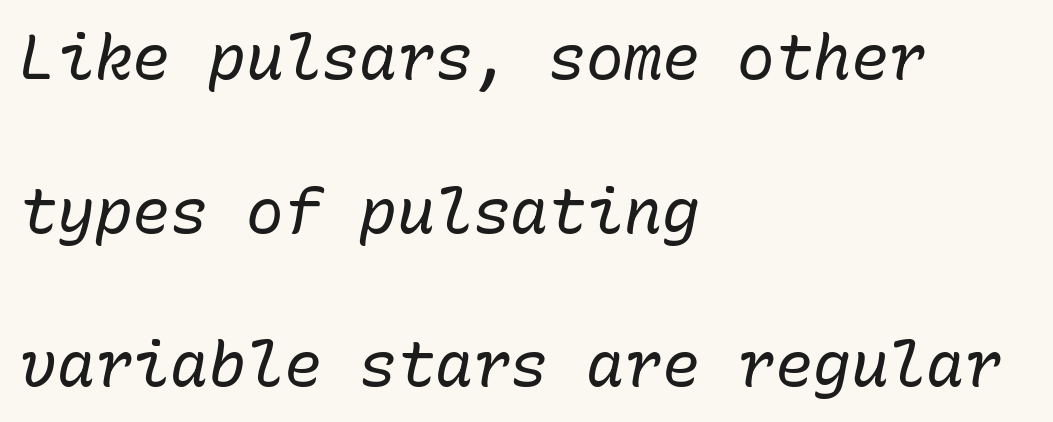
The image shows 63 px regular-weight type, italic (leaning right), monospaced; set left-aligned, loose line spacing (2.44x), normal letter spacing, not underlined; low stroke contrast and a medium x-height.
